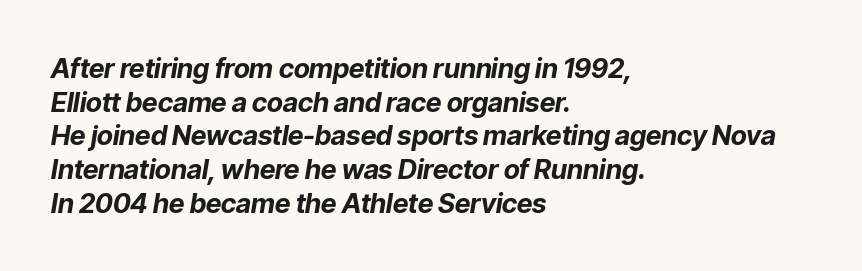
The type is set solid horizontally, with unmodified tracking. Leading: standard. Weight: bold. A typesetter would mark this as italic. The lines are quadded left.
